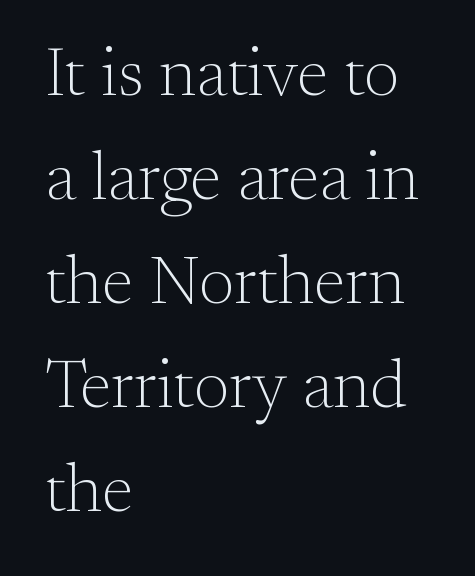
Has an underline been added? It has not. No letter is thick-stroked: the sample isn't bold. The type is set solid horizontally, with unmodified tracking. The passage shown is typeset with a serif family. Regular leading. A student would call this left alignment; a typographer would say flush left, rag right.
